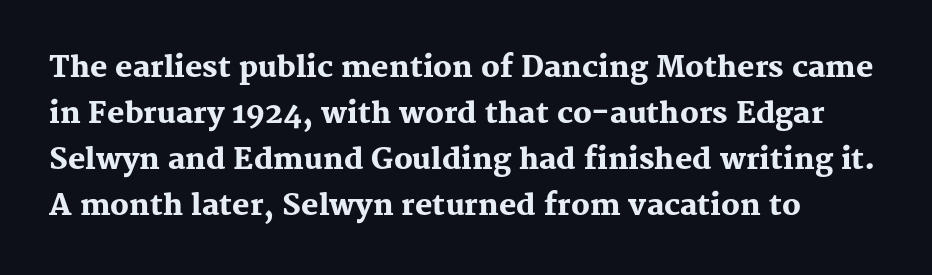
Tracking value appears to be zero — textbook default spacing. Nope, not italic — everything's standing straight. The type family on display is of the serif kind. The area under the type is left untouched. One glance says typical: line gaps are just what's usual.
